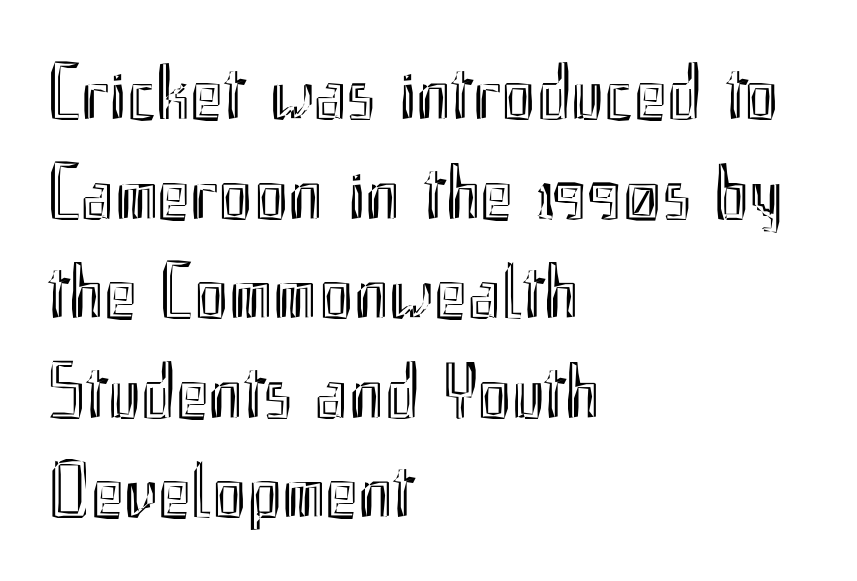
Q: Is the text italic (slanted)? A: No, it is upright.
Q: Is the text underlined? A: No.
Q: How is the paragraph aligned? A: Left-aligned.
Q: Is the spacing between letters normal or unusually wide? A: Normal.
Q: Is the spacing between lines tight, normal or loose? A: Normal.
Q: Width (condensed, normal, or wide)? A: Condensed.
Q: x-height? A: Small.
Q: Monospaced? A: No.
